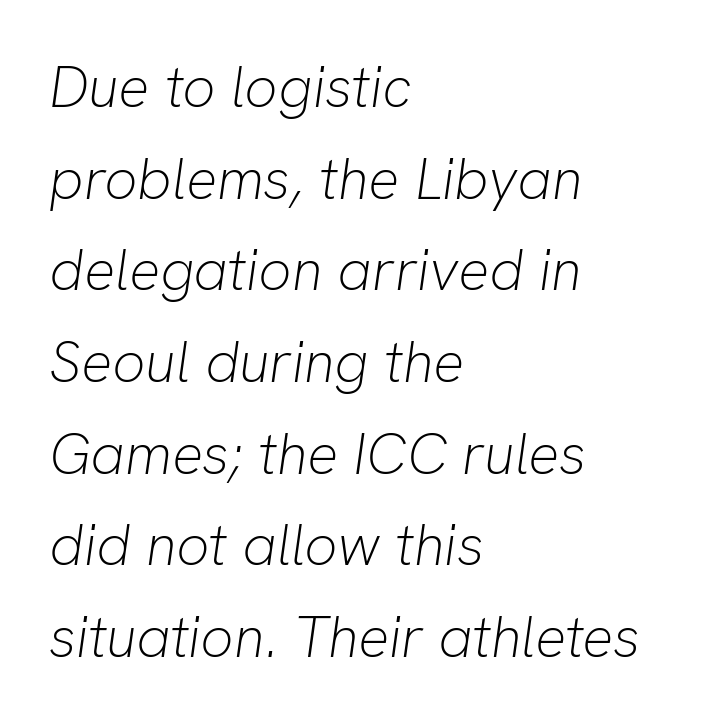
The image shows 58 px light type, italic (leaning right); set left-aligned, normal line spacing (1.58x), normal letter spacing, not underlined; low stroke contrast and a medium x-height.
